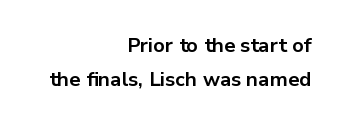
Q: Is the text bold? A: Yes.
Q: Is the text italic (slanted)? A: No, it is upright.
Q: Is the text underlined? A: No.
Q: How is the paragraph aligned? A: Right-aligned.
Q: Is the spacing between letters normal or unusually wide? A: Normal.
